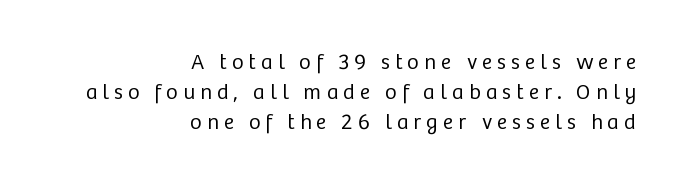
The image shows 22 px text type, upright; set right-aligned, normal line spacing (1.37x), unusually wide letter spacing (+0.23 em), not underlined.
